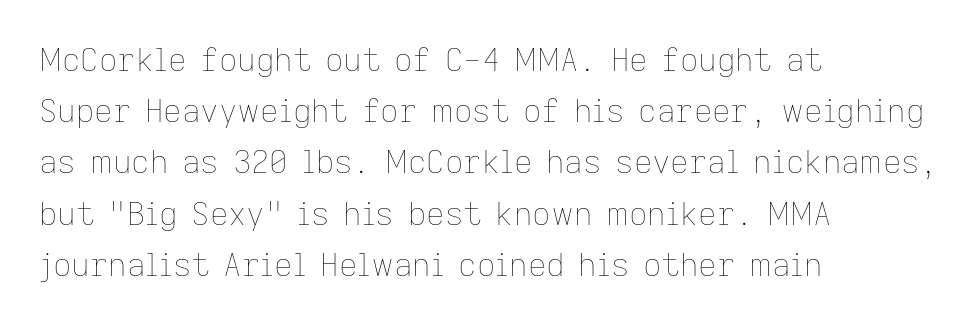
Q: Is the text bold? A: No.
Q: Is the text italic (slanted)? A: No, it is upright.
Q: Is the text underlined? A: No.
Q: How is the paragraph aligned? A: Left-aligned.
Q: Is the spacing between letters normal or unusually wide? A: Normal.
Q: Is the spacing between lines tight, normal or loose? A: Normal.
Q: Width (condensed, normal, or wide)? A: Normal.
Q: Stroke contrast? A: Low.
Q: x-height? A: Medium.
Q: Monospaced? A: No.
